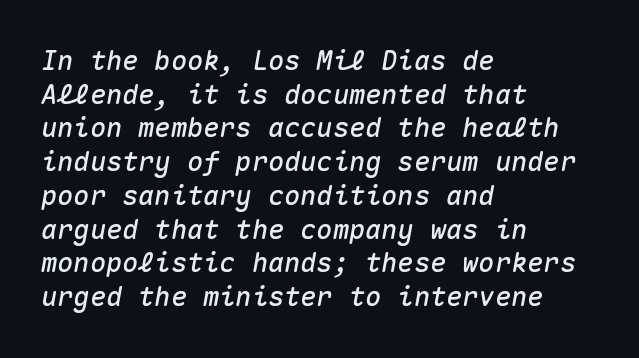
{"italic": "yes", "lean": "right", "slant_degrees": 10, "underline": "no", "align": "left", "line_spacing": "normal", "line_spacing_ratio": 1.25, "letter_spacing": "normal", "letter_spacing_em": 0.0, "glyph_px": 27}
